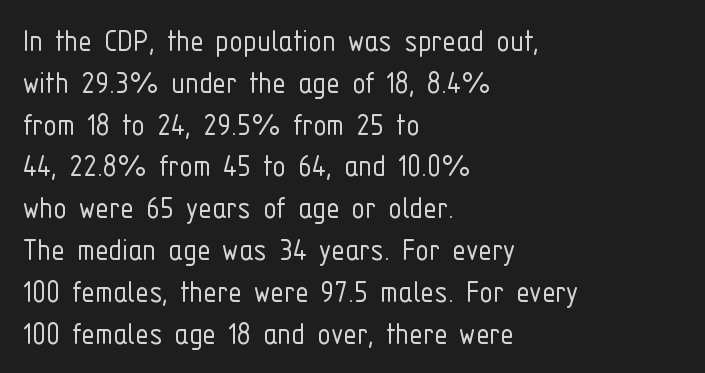
The image shows 34 px light, condensed sans-serif type, upright; set left-aligned, line spacing 1.23x, normal letter spacing, not underlined; low stroke contrast and a medium x-height.
